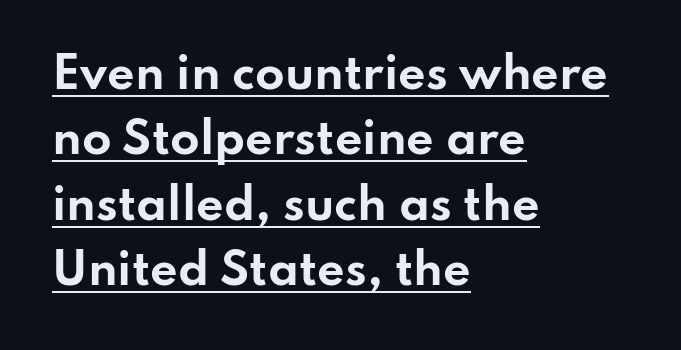
{"serif": "no", "italic": "no", "bold": "yes", "weight": "bold", "width": "wide", "stroke_contrast": "low", "x_height": "small", "monospaced": "no", "underline": "yes", "align": "left", "line_spacing": "normal", "line_spacing_ratio": 1.52, "letter_spacing": "normal", "letter_spacing_em": 0.0, "glyph_px": 43}
